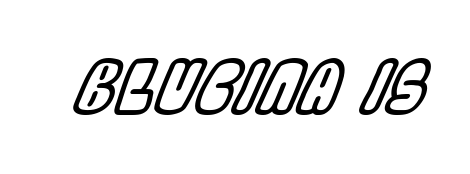
The image shows 71 px condensed type, italic (leaning right); set normal letter spacing, not underlined; a large x-height.
